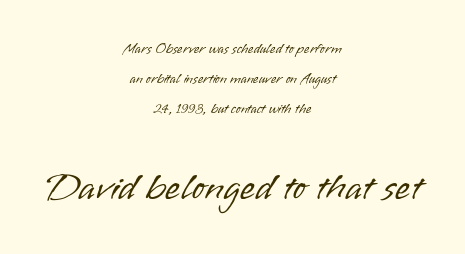
Q: Is the text bold? A: No.
Q: Is the text italic (slanted)? A: Yes.
Q: Is the typeface a serif or a sans-serif typeface? A: Sans-serif.
Q: Is the text underlined? A: No.
Q: How is the paragraph aligned? A: Centered.
Q: Is the spacing between letters normal or unusually wide? A: Normal.
Q: Is the spacing between lines tight, normal or loose? A: Loose.
Q: Which block of text is set in a larger size, the first (top) or the second (bottom)? A: The second (bottom) one.
Q: Width (condensed, normal, or wide)? A: Normal.
Q: Stroke contrast? A: Low.
Q: x-height? A: Small.
Q: Monospaced? A: No.
